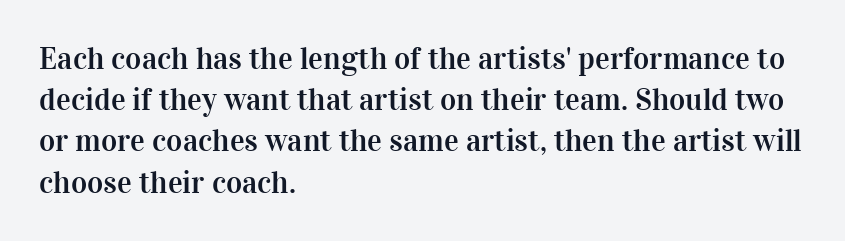
The image shows 31 px serif type, upright; set left-aligned, normal line spacing (1.33x), normal letter spacing, not underlined; high stroke contrast and a medium x-height.
